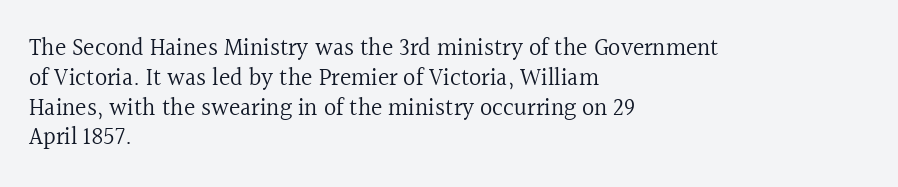
If you drew a line through each stem, it would be perfectly vertical. Tracking value appears to be zero — textbook default spacing. The rag falls on the right side of this text block. The face looks like a standard text weight, possibly lighter. The string is rendered with underlining switched off.
